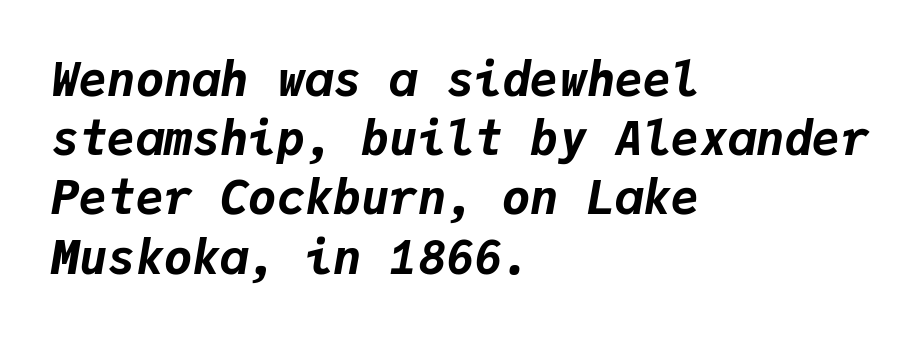
The image shows 47 px bold type, italic (leaning right), monospaced; set left-aligned, normal line spacing (1.26x), normal letter spacing, not underlined; low stroke contrast and a medium x-height.
